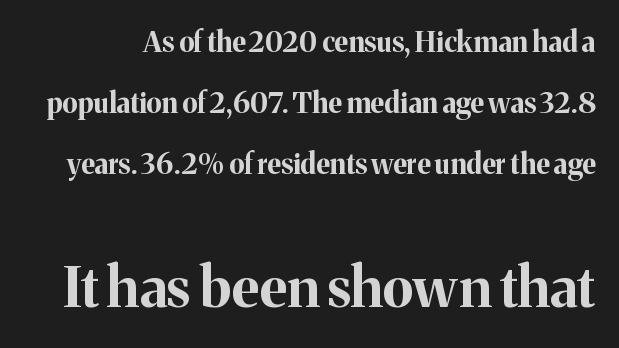
{"serif": "yes", "italic": "no", "bold": "yes", "weight": "bold", "width": "normal", "stroke_contrast": "medium", "x_height": "medium", "monospaced": "no", "underline": "no", "line_spacing": "loose", "line_spacing_ratio": 2.17, "letter_spacing": "normal", "letter_spacing_em": 0.0, "larger_block": "second", "size_ratio": 2.0, "glyph_px": 56}
